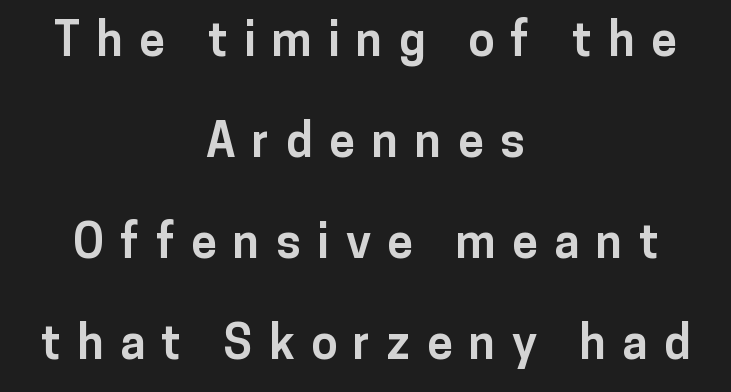
The tracking jumps out immediately: characters are airy and widely separated. Both edges are ragged and mirror each other, which tells us the setting is centered. No italicization has been applied; the sample stays upright. The lines are spread far apart with generous leading.
